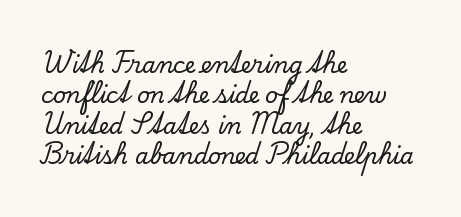
The image shows 22 px text type; set left-aligned, normal line spacing (1.38x), normal letter spacing, not underlined.
